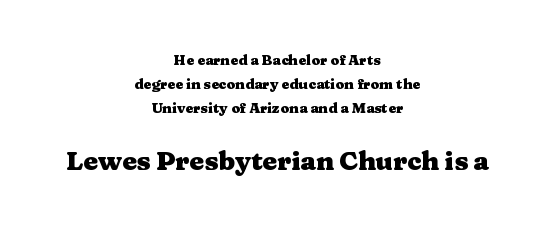
Q: Is the text bold? A: Yes.
Q: Is the text italic (slanted)? A: No, it is upright.
Q: Is the text underlined? A: No.
Q: How is the paragraph aligned? A: Centered.
Q: Is the spacing between letters normal or unusually wide? A: Normal.
Q: Which block of text is set in a larger size, the first (top) or the second (bottom)? A: The second (bottom) one.
